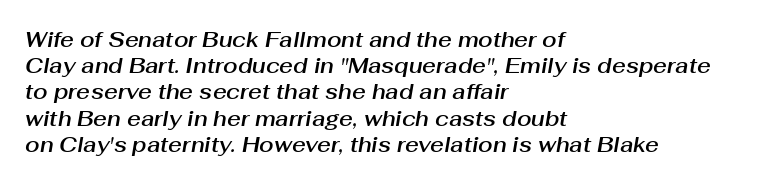
The image shows 21 px text type, italic (leaning right); set left-aligned, normal line spacing (1.25x), normal letter spacing, not underlined.
